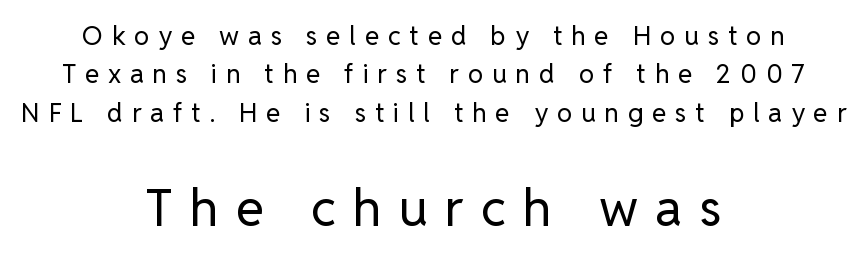
One-word summary of the alignment: center. Is the letter spacing exaggerated? Yes — the characters are pushed far apart. Vertical strokes here are truly vertical. These lines sit exactly where default settings would place them.
